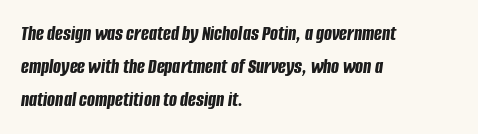
{"italic": "yes", "lean": "right", "slant_degrees": 8, "bold": "yes", "underline": "no", "align": "left", "line_spacing": "normal", "line_spacing_ratio": 1.56, "letter_spacing": "normal", "letter_spacing_em": 0.0, "glyph_px": 21}
